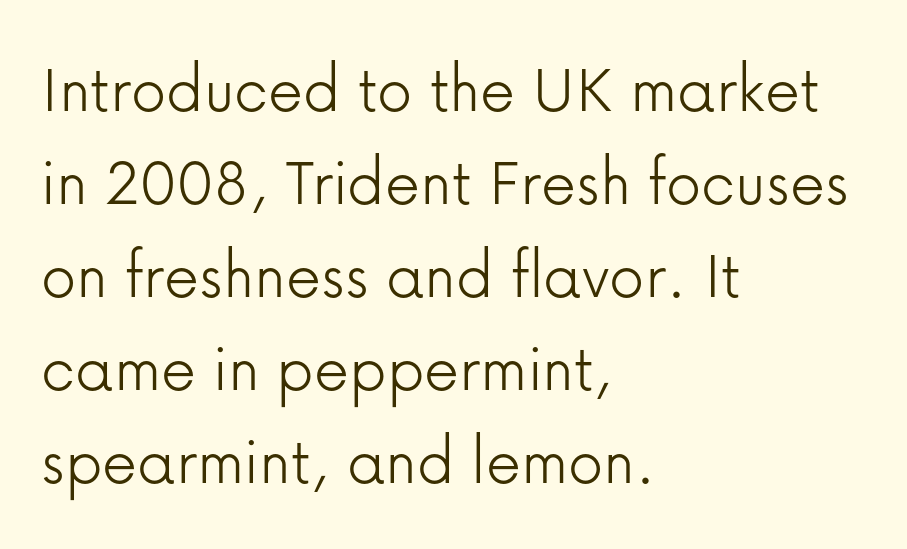
Q: Is the text bold? A: No.
Q: Is the text italic (slanted)? A: No, it is upright.
Q: Is the typeface a serif or a sans-serif typeface? A: Sans-serif.
Q: Is the text underlined? A: No.
Q: How is the paragraph aligned? A: Left-aligned.
Q: Is the spacing between letters normal or unusually wide? A: Normal.
Q: Is the spacing between lines tight, normal or loose? A: Normal.
Q: Width (condensed, normal, or wide)? A: Normal.
Q: Stroke contrast? A: Low.
Q: x-height? A: Medium.
Q: Monospaced? A: No.
